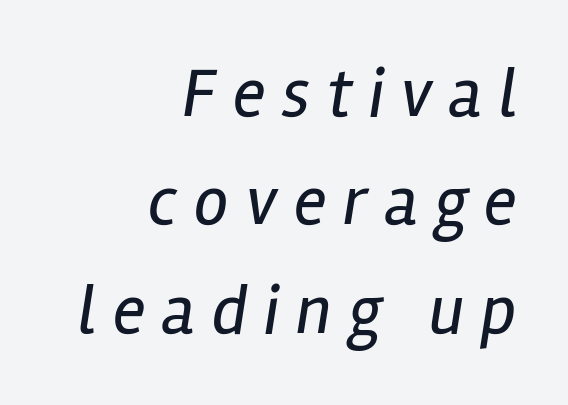
In CSS terms this would be text-align: right. The typography opts for an oblique posture over an upright one. The passage shown has open, widely tracked lettering throughout. Type without underlining. Leading matches the norm, producing a regular column.
